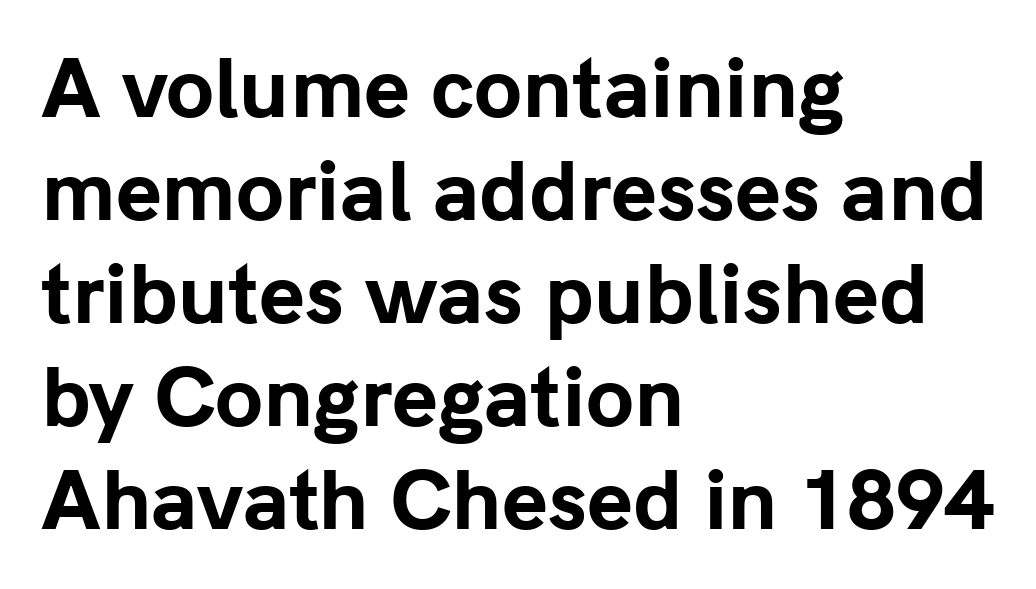
Does the lettering tilt? It doesn't — this is upright. This rendering leaves character spacing at its baseline value. Font category for this specimen: sans-serif. Visually the block forms a straight wall on the left and a jagged coastline on the right.
